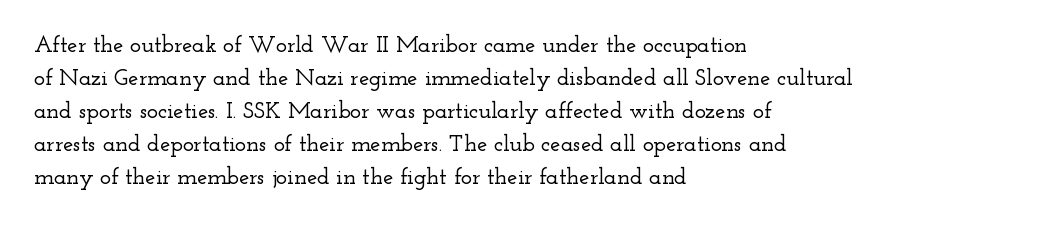
Q: Is the text italic (slanted)? A: No, it is upright.
Q: Is the text underlined? A: No.
Q: How is the paragraph aligned? A: Left-aligned.
Q: Is the spacing between letters normal or unusually wide? A: Normal.
Q: Is the spacing between lines tight, normal or loose? A: Normal.
